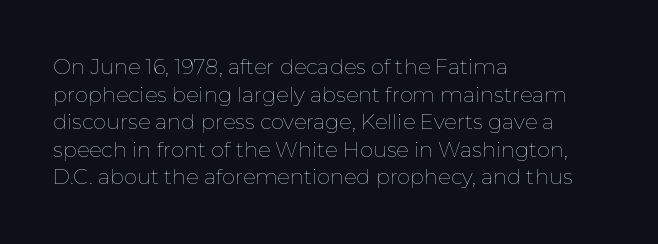
Q: Is the text bold? A: No.
Q: Is the text italic (slanted)? A: No, it is upright.
Q: Is the text underlined? A: No.
Q: How is the paragraph aligned? A: Left-aligned.
Q: Is the spacing between letters normal or unusually wide? A: Normal.
Q: Is the spacing between lines tight, normal or loose? A: Normal.
